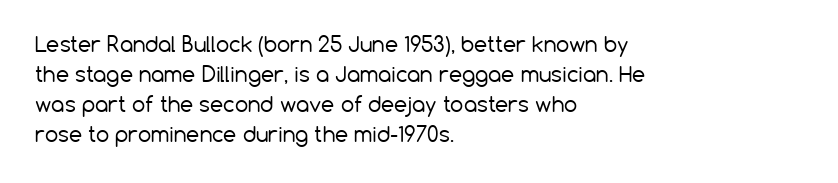
The image shows 21 px text type, upright; set left-aligned, normal line spacing (1.43x), normal letter spacing, not underlined.
